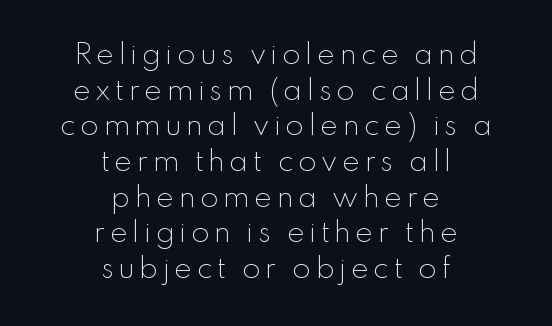
The foot of each line stays bare and open. The rows are spaced the way most documents space them. The lettering holds an erect, upright posture throughout. Stem width sits at or under what a default text font uses.
